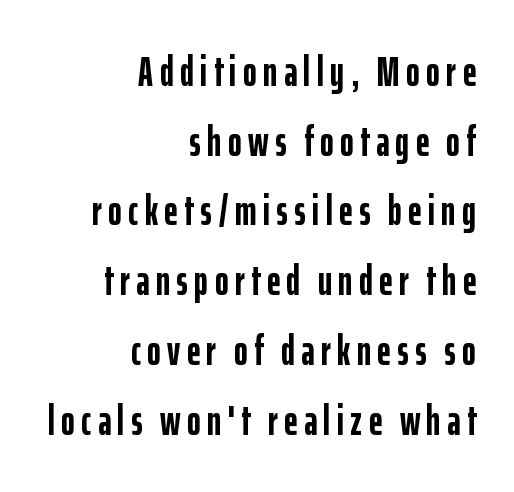
Q: Is the text bold? A: Yes.
Q: Is the text italic (slanted)? A: No, it is upright.
Q: Is the typeface a serif or a sans-serif typeface? A: Sans-serif.
Q: Is the text underlined? A: No.
Q: How is the paragraph aligned? A: Right-aligned.
Q: Is the spacing between lines tight, normal or loose? A: Normal.
Q: Width (condensed, normal, or wide)? A: Condensed.
Q: Stroke contrast? A: Low.
Q: x-height? A: Medium.
Q: Monospaced? A: No.
